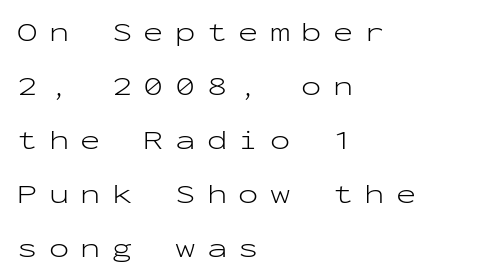
The image shows 27 px text type, upright; set left-aligned, loose line spacing (2.0x), unusually wide letter spacing (+0.42 em), not underlined.
